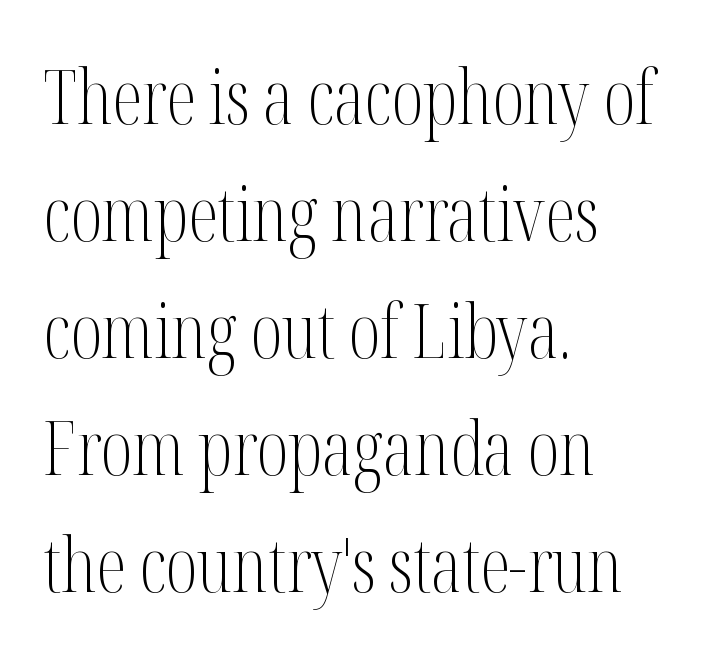
Q: Is the text bold? A: No.
Q: Is the text italic (slanted)? A: No, it is upright.
Q: Is the typeface a serif or a sans-serif typeface? A: Serif.
Q: Is the text underlined? A: No.
Q: How is the paragraph aligned? A: Left-aligned.
Q: Is the spacing between letters normal or unusually wide? A: Normal.
Q: Is the spacing between lines tight, normal or loose? A: Normal.
Q: Width (condensed, normal, or wide)? A: Condensed.
Q: Stroke contrast? A: Medium.
Q: x-height? A: Medium.
Q: Monospaced? A: No.
